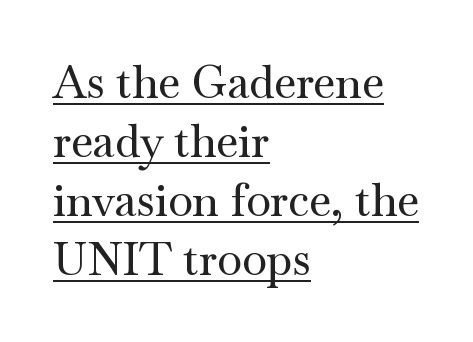
The image shows 45 px wide serif type, upright; set left-aligned, normal line spacing (1.31x), normal letter spacing, underlined; medium stroke contrast and a small x-height.
